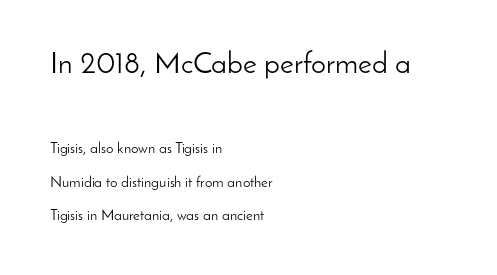
Lines of text with bare space underneath. Between one letter and the next there's only the usual sliver of space. Is there much room between lines? Yes — plenty of vertical air separates them. Spacing verdict: proportional, widths tailored to each character. Block one is the big one; block two sits smaller underneath.
